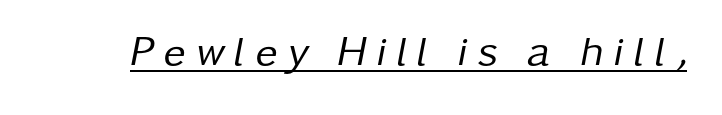
This is oblique type, the kind used for emphasis or titles. Each letter keeps its own natural width here, so spacing adapts to shape. No letter is thick-stroked: the sample isn't bold. Characters follow at a spacing far wider than the type designer built in.
